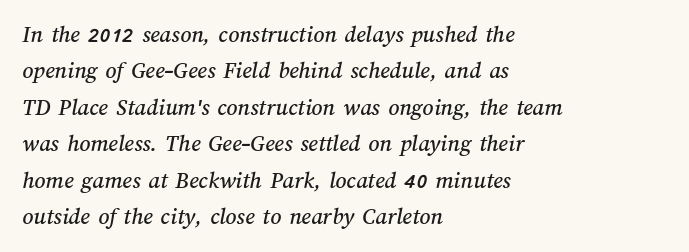
Q: Is the text underlined? A: No.
Q: How is the paragraph aligned? A: Left-aligned.
Q: Is the spacing between letters normal or unusually wide? A: Normal.
Q: Is the spacing between lines tight, normal or loose? A: Normal.
